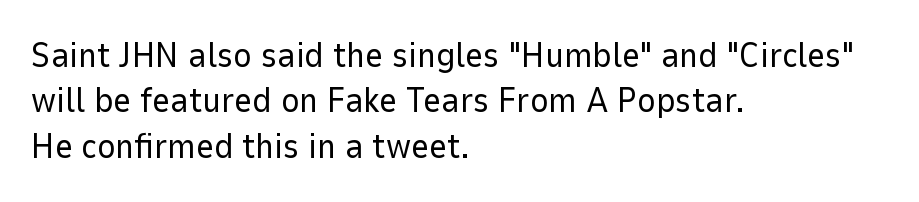
Q: Is the text bold? A: No.
Q: Is the text italic (slanted)? A: No, it is upright.
Q: Is the typeface a serif or a sans-serif typeface? A: Sans-serif.
Q: Is the text underlined? A: No.
Q: How is the paragraph aligned? A: Left-aligned.
Q: Is the spacing between letters normal or unusually wide? A: Normal.
Q: Is the spacing between lines tight, normal or loose? A: Normal.
Q: Width (condensed, normal, or wide)? A: Normal.
Q: Stroke contrast? A: Low.
Q: x-height? A: Medium.
Q: Monospaced? A: No.
